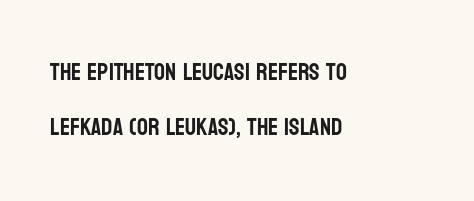
Q: Is the text italic (slanted)? A: No, it is upright.
Q: Is the text underlined? A: No.
Q: How is the paragraph aligned? A: Left-aligned.
Q: Is the spacing between letters normal or unusually wide? A: Normal.
Q: Is the spacing between lines tight, normal or loose? A: Loose.
